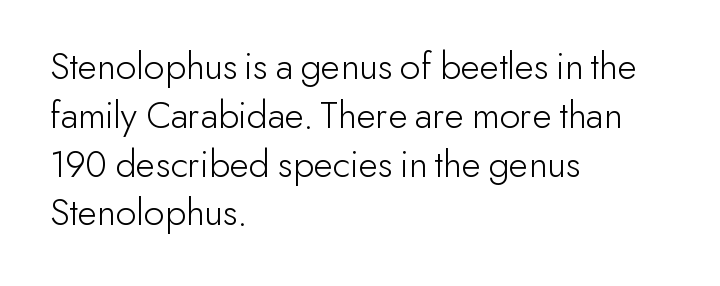
Lines of text with bare space underneath. Every character sits straight up, as roman type does. Spacing verdict: proportional, widths tailored to each character. Serifs: no, the terminals of the letterforms are clean.
